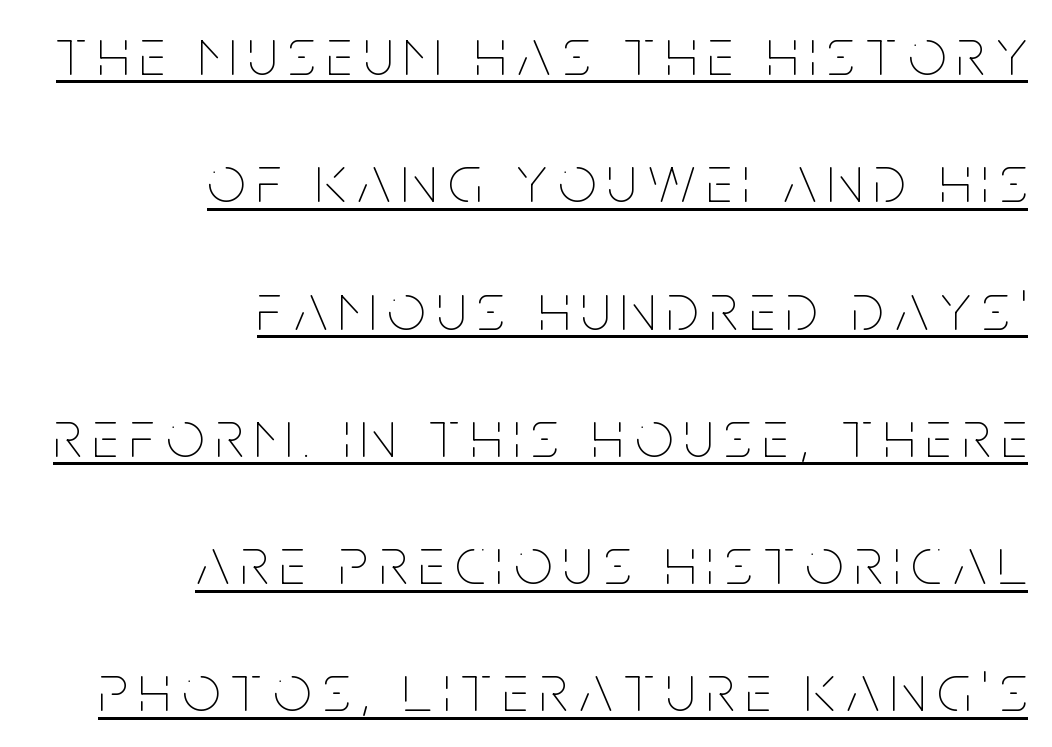
The image shows 67 px thin, condensed type, upright; set right-aligned, loose line spacing (1.9x), underlined; low stroke contrast and a large x-height.
